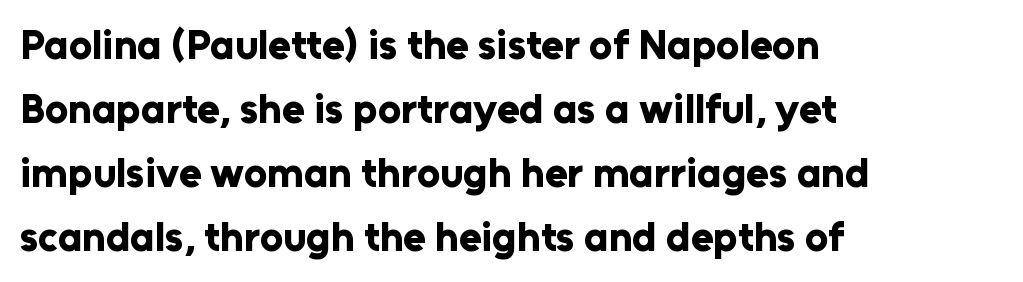
The image shows 41 px bold sans-serif type, upright; set left-aligned, normal line spacing (1.56x), normal letter spacing, not underlined; low stroke contrast and a medium x-height.
